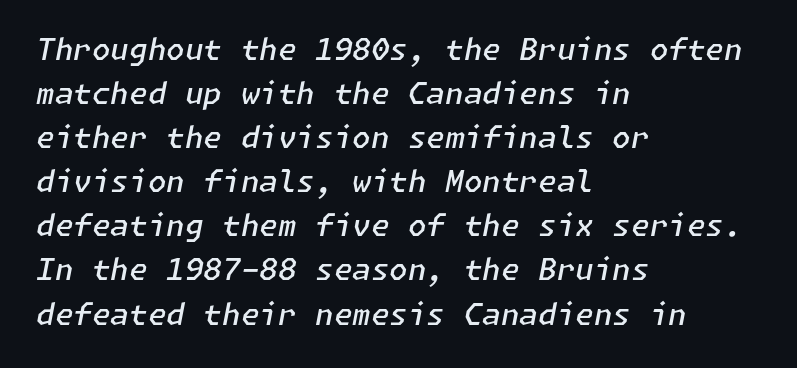
Typesetter's note: demi weight, one step under bold. The vertical gap from one line to the next is medium. The strip under each line holds only bare page. Line beginnings align vertically; line endings do not. The horizontal fit of the characters is conventional and even. Emphasis-style slanted type is in use.
